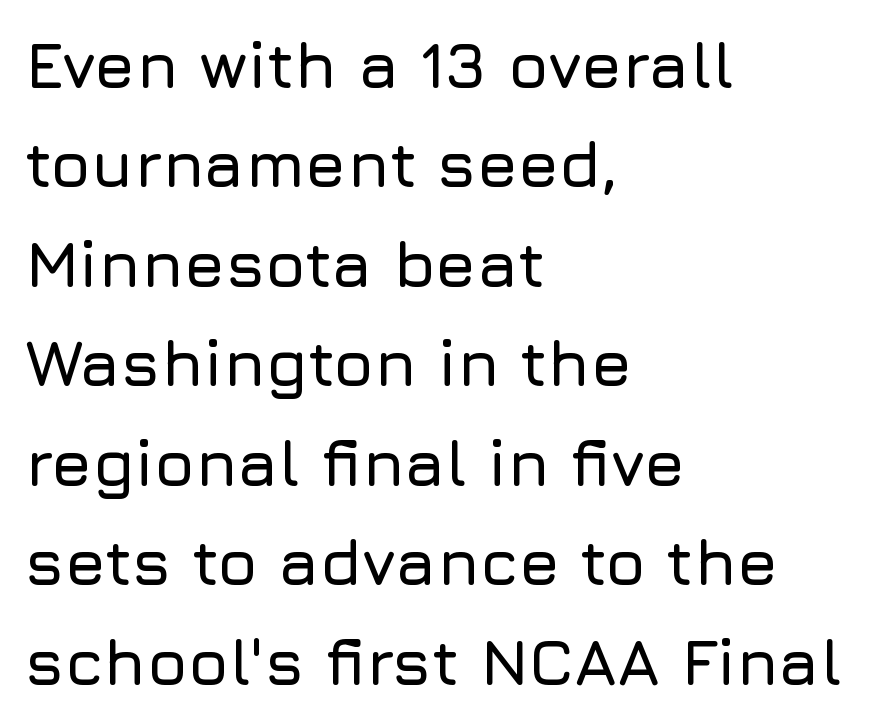
{"serif": "no", "italic": "no", "width": "normal", "stroke_contrast": "low", "x_height": "medium", "monospaced": "no", "underline": "no", "align": "left", "line_spacing": "normal", "line_spacing_ratio": 1.53, "letter_spacing": "normal", "letter_spacing_em": 0.0, "glyph_px": 65}
